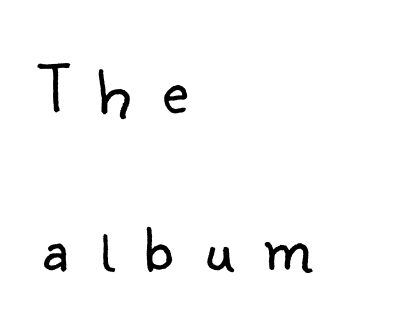
{"serif": "no", "italic": "no", "bold": "no", "weight": "light", "width": "normal", "stroke_contrast": "low", "x_height": "small", "monospaced": "no", "underline": "no", "align": "left", "line_spacing": "loose", "line_spacing_ratio": 2.21, "letter_spacing": "wide", "letter_spacing_em": 0.44, "glyph_px": 71}
